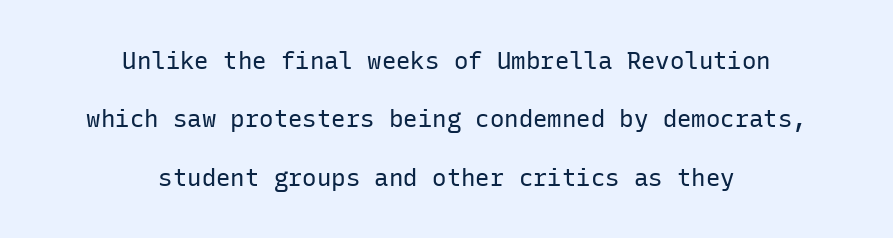
{"italic": "no", "bold": "no", "underline": "no", "align": "center", "line_spacing": "loose", "line_spacing_ratio": 2.43, "letter_spacing": "normal", "letter_spacing_em": 0.0, "glyph_px": 24}
